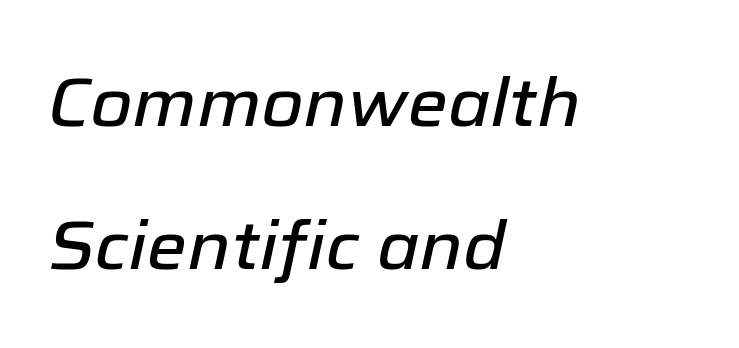
{"italic": "yes", "lean": "right", "slant_degrees": 12, "width": "normal", "stroke_contrast": "low", "x_height": "medium", "monospaced": "no", "underline": "no", "align": "left", "line_spacing": "loose", "line_spacing_ratio": 2.11, "letter_spacing": "normal", "letter_spacing_em": 0.0, "glyph_px": 68}
